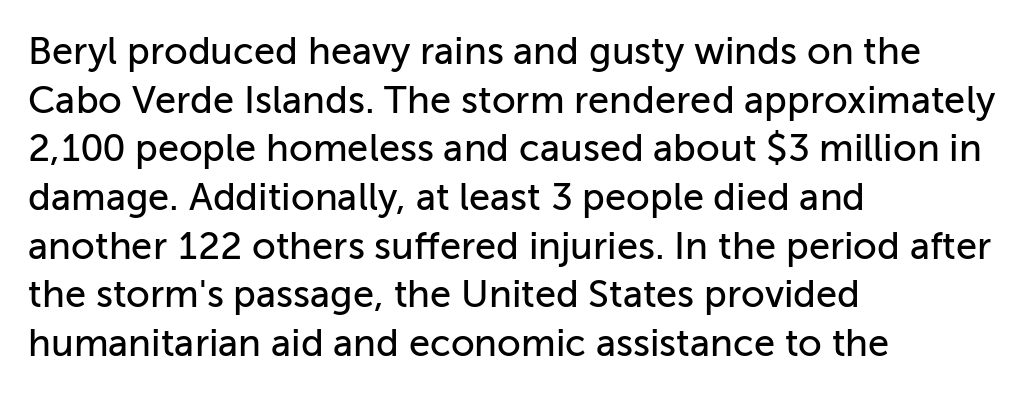
{"serif": "no", "italic": "no", "width": "normal", "stroke_contrast": "low", "x_height": "medium", "monospaced": "no", "underline": "no", "align": "left", "line_spacing": "normal", "line_spacing_ratio": 1.28, "letter_spacing": "normal", "letter_spacing_em": 0.0, "glyph_px": 38}
